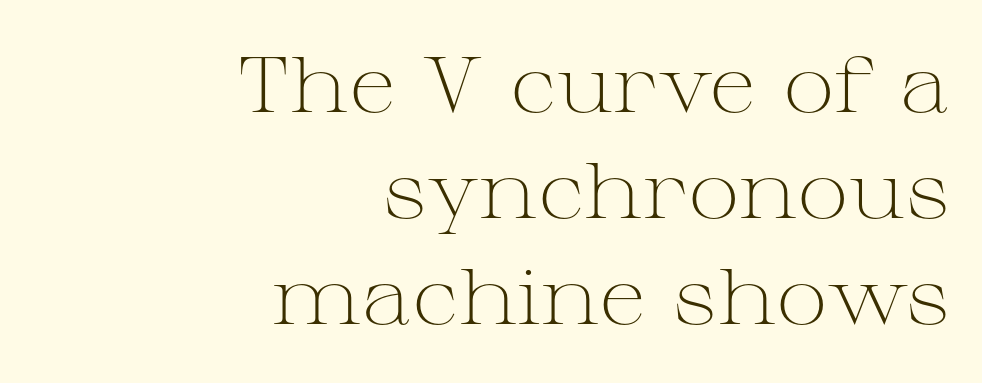
The image shows 78 px light, wide serif type, upright; set right-aligned, normal line spacing (1.36x), normal letter spacing, not underlined; medium stroke contrast and a medium x-height.
